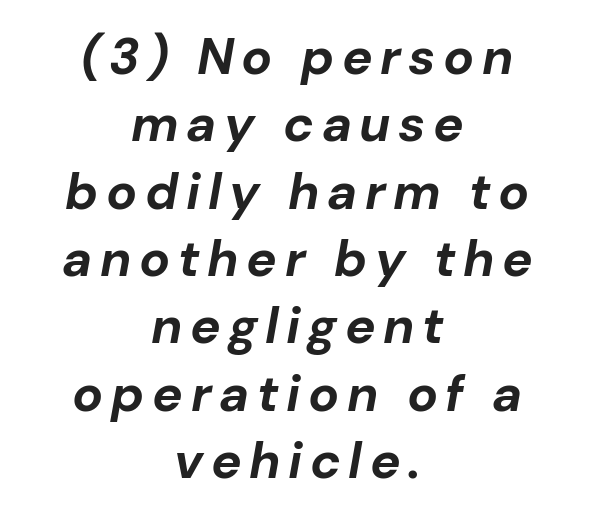
Q: Is the text bold? A: Yes.
Q: Is the text italic (slanted)? A: Yes, it leans right by about 10 degrees.
Q: Is the text underlined? A: No.
Q: How is the paragraph aligned? A: Centered.
Q: Is the spacing between lines tight, normal or loose? A: Normal.
Q: Width (condensed, normal, or wide)? A: Normal.
Q: Stroke contrast? A: Low.
Q: x-height? A: Medium.
Q: Monospaced? A: No.
